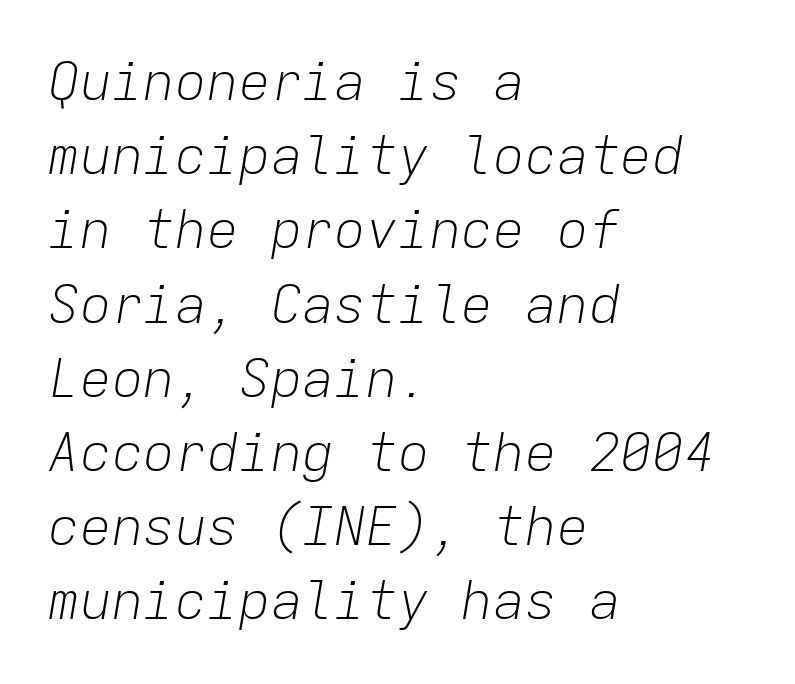
Q: Is the text bold? A: No.
Q: Is the text italic (slanted)? A: Yes, it leans right by about 9 degrees.
Q: Is the text underlined? A: No.
Q: How is the paragraph aligned? A: Left-aligned.
Q: Is the spacing between letters normal or unusually wide? A: Normal.
Q: Is the spacing between lines tight, normal or loose? A: Normal.
Q: Width (condensed, normal, or wide)? A: Normal.
Q: Stroke contrast? A: Low.
Q: x-height? A: Medium.
Q: Monospaced? A: Yes.
